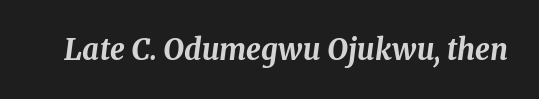
Q: Is the text bold? A: Yes.
Q: Is the text italic (slanted)? A: Yes, it leans right by about 8 degrees.
Q: Is the text underlined? A: No.
Q: Is the spacing between letters normal or unusually wide? A: Normal.
Q: Width (condensed, normal, or wide)? A: Normal.
Q: Stroke contrast? A: Medium.
Q: x-height? A: Medium.
Q: Monospaced? A: No.
